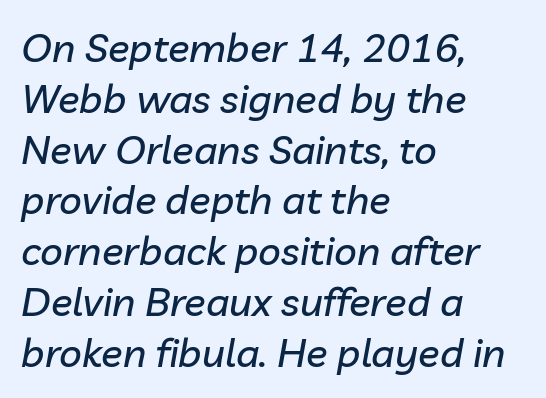
{"italic": "yes", "lean": "right", "slant_degrees": 10, "width": "normal", "stroke_contrast": "low", "x_height": "medium", "monospaced": "no", "underline": "no", "align": "left", "line_spacing": "normal", "line_spacing_ratio": 1.27, "letter_spacing": "normal", "letter_spacing_em": 0.0, "glyph_px": 40}
